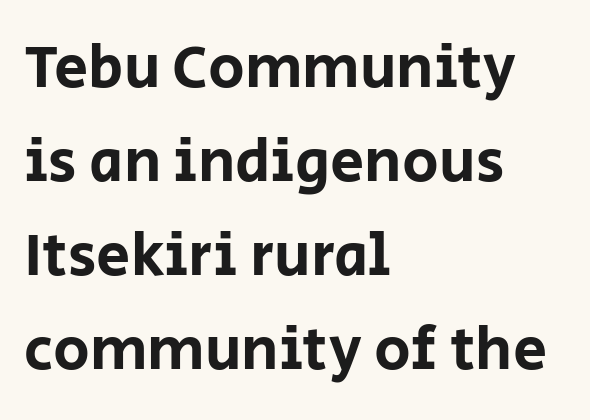
{"serif": "no", "italic": "no", "width": "normal", "stroke_contrast": "low", "x_height": "large", "monospaced": "no", "underline": "no", "align": "left", "line_spacing": "normal", "line_spacing_ratio": 1.54, "letter_spacing": "normal", "letter_spacing_em": 0.0, "glyph_px": 61}
